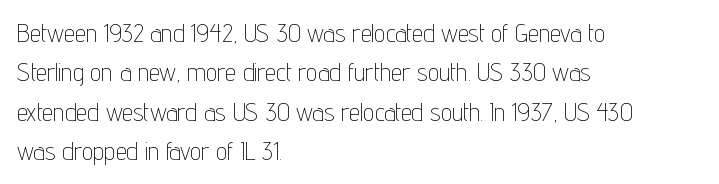
Q: Is the text bold? A: No.
Q: Is the text italic (slanted)? A: No, it is upright.
Q: Is the text underlined? A: No.
Q: How is the paragraph aligned? A: Left-aligned.
Q: Is the spacing between letters normal or unusually wide? A: Normal.
Q: Is the spacing between lines tight, normal or loose? A: Normal.
